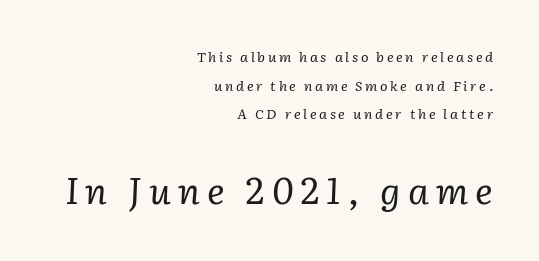
The image shows 37 px regular-weight serif type, italic (leaning right); set right-aligned, loose line spacing (2.04x), not underlined; the second (bottom) block is 2.64x larger; low stroke contrast and a medium x-height.
